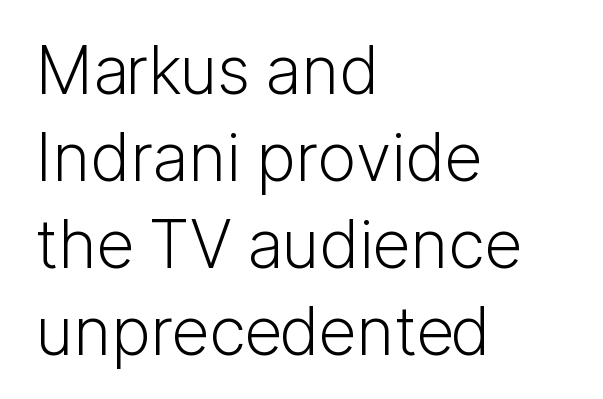
{"serif": "no", "italic": "no", "bold": "no", "weight": "light", "width": "normal", "stroke_contrast": "low", "x_height": "medium", "monospaced": "no", "underline": "no", "align": "left", "line_spacing": "normal", "line_spacing_ratio": 1.32, "letter_spacing": "normal", "letter_spacing_em": 0.0, "glyph_px": 66}
